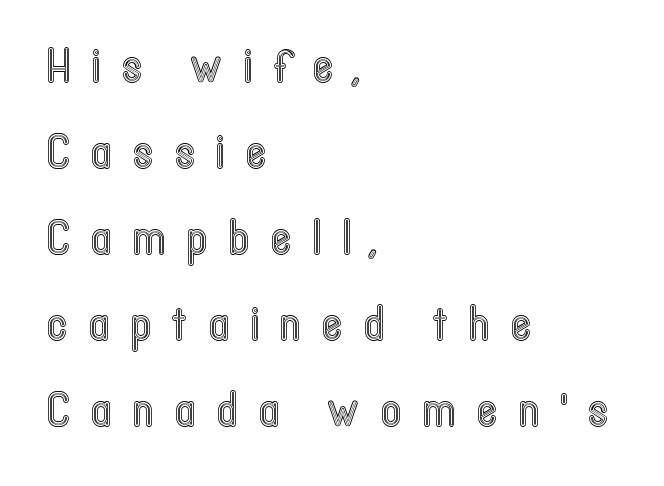
{"italic": "no", "width": "condensed", "x_height": "medium", "monospaced": "no", "underline": "no", "align": "left", "line_spacing_ratio": 1.79, "letter_spacing": "wide", "letter_spacing_em": 0.45, "glyph_px": 48}
